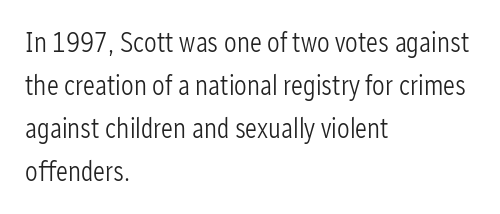
Q: Is the text bold? A: No.
Q: Is the text italic (slanted)? A: No, it is upright.
Q: Is the typeface a serif or a sans-serif typeface? A: Sans-serif.
Q: Is the text underlined? A: No.
Q: How is the paragraph aligned? A: Left-aligned.
Q: Is the spacing between letters normal or unusually wide? A: Normal.
Q: Is the spacing between lines tight, normal or loose? A: Normal.
Q: Width (condensed, normal, or wide)? A: Condensed.
Q: Stroke contrast? A: Low.
Q: x-height? A: Medium.
Q: Monospaced? A: No.
